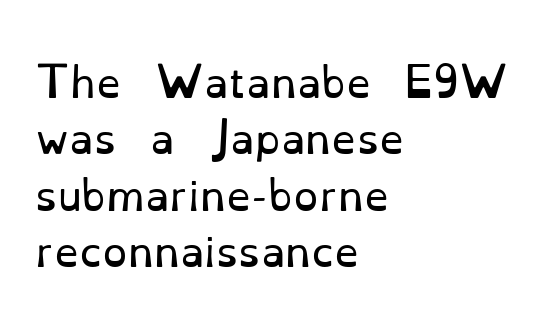
A normal amount of white space separates one row of letters from the next. Regarding serifs, this sample has them. The lettering stays uniformly vertical, giving the passage a roman look. Casual observation: everything's shoved over to the left.
